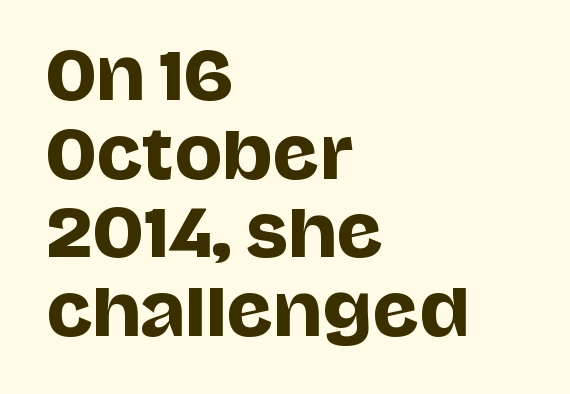
The image shows 64 px sans-serif type, upright; set left-aligned, line spacing 1.23x, normal letter spacing, not underlined; low stroke contrast and a large x-height.
